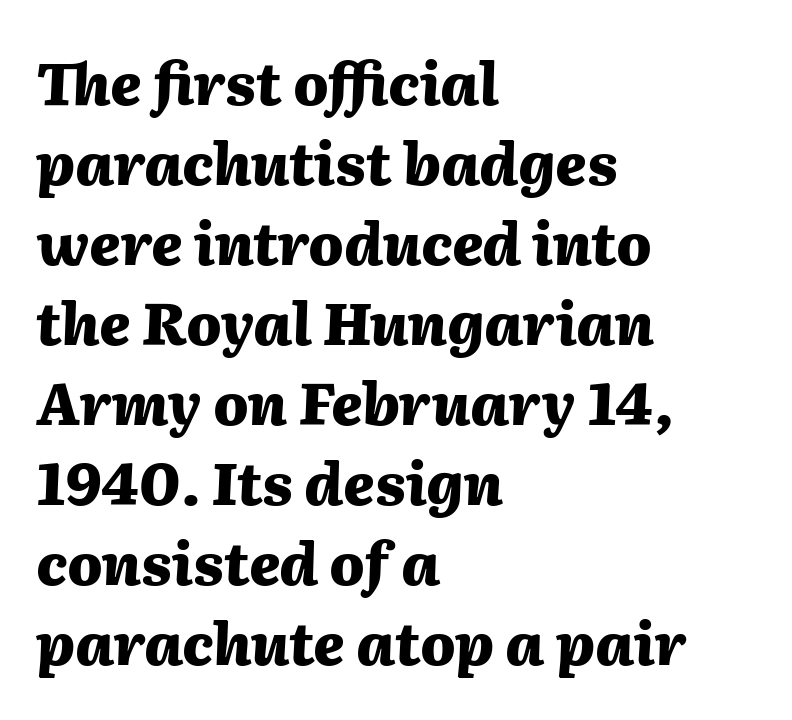
Line beginnings align vertically; line endings do not. Interline gaps are of average width in this sample. Bare-footed words on every line. These lines carry a lot of weight — the face is fully bold. A typesetter would mark this as italic.
